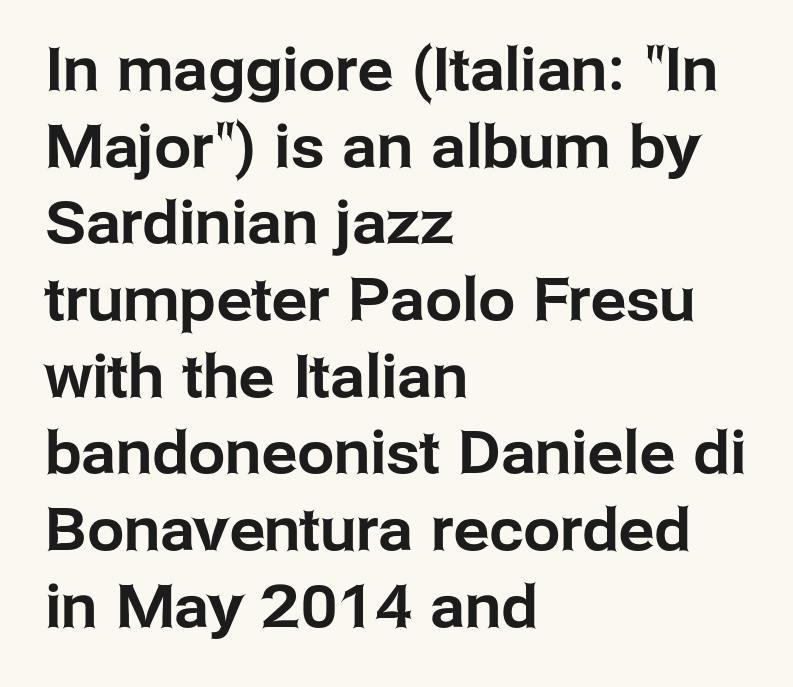
These lines are rendered in a variable-pitch font. The area under the type is left untouched. This rendering uses left alignment, leaving the right contour irregular. Caption: standard tracking, unaltered. Line spacing here is normal. Classification — sans serif.
